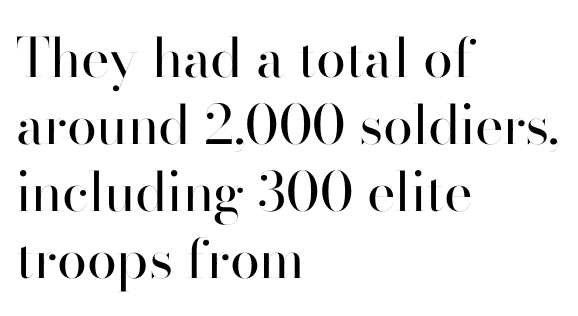
Q: Is the text bold? A: No.
Q: Is the text italic (slanted)? A: No, it is upright.
Q: Is the typeface a serif or a sans-serif typeface? A: Sans-serif.
Q: Is the text underlined? A: No.
Q: How is the paragraph aligned? A: Left-aligned.
Q: Is the spacing between letters normal or unusually wide? A: Normal.
Q: Width (condensed, normal, or wide)? A: Normal.
Q: Stroke contrast? A: High.
Q: x-height? A: Small.
Q: Monospaced? A: No.
